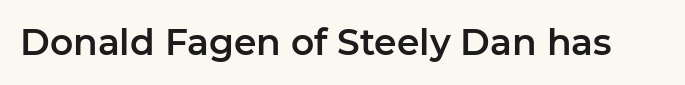
Q: Is the text italic (slanted)? A: No, it is upright.
Q: Is the typeface a serif or a sans-serif typeface? A: Sans-serif.
Q: Is the text underlined? A: No.
Q: Is the spacing between letters normal or unusually wide? A: Normal.
Q: Width (condensed, normal, or wide)? A: Normal.
Q: Stroke contrast? A: Low.
Q: x-height? A: Medium.
Q: Monospaced? A: No.
